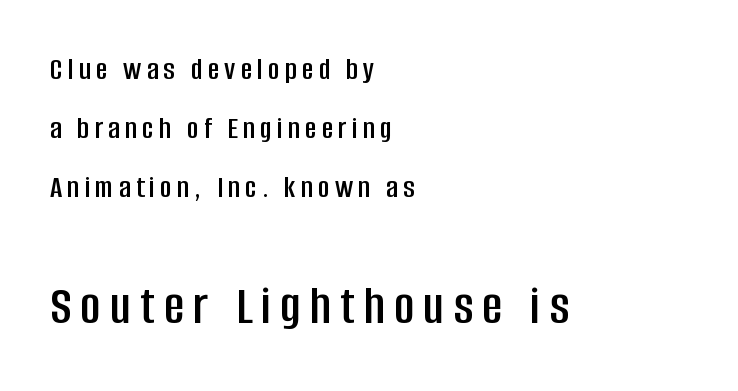
The image shows 56 px condensed sans-serif type, upright; set left-aligned, line spacing 1.85x, not underlined; the second (bottom) block is 1.75x larger; low stroke contrast and a large x-height.
